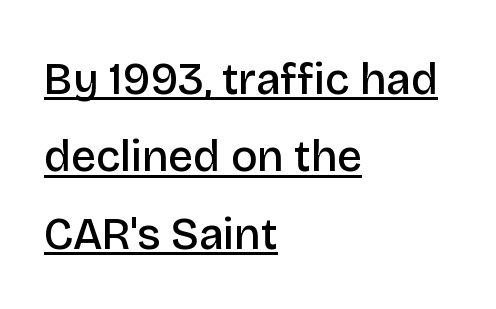
The image shows 44 px semibold sans-serif type, upright; set left-aligned, line spacing 1.76x, normal letter spacing, underlined; low stroke contrast and a large x-height.
